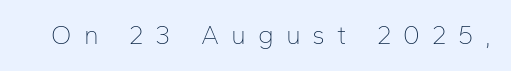
{"italic": "no", "bold": "no", "underline": "no", "letter_spacing": "wide", "letter_spacing_em": 0.46, "glyph_px": 26}
